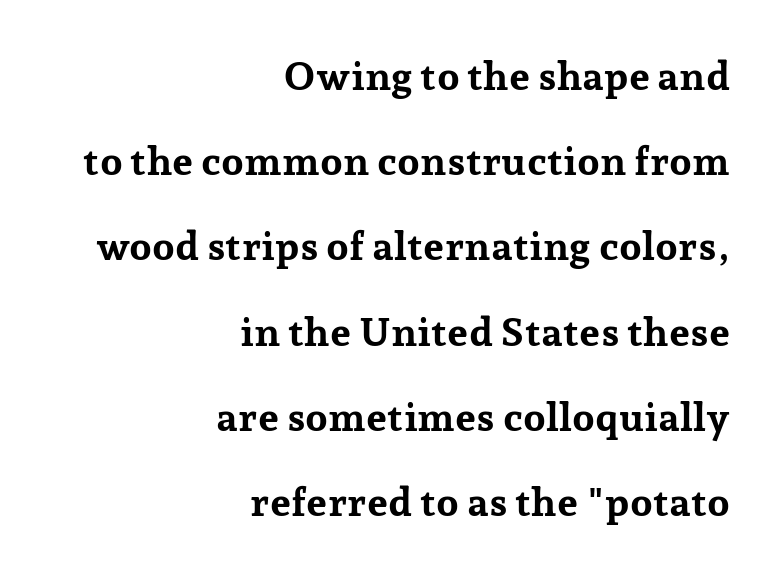
Set as a true bold cut, around the 700 mark. The passage shown is typed in a proportional face where columns would drift. These lines were composed using upright roman letters. Quick note: underline off.
